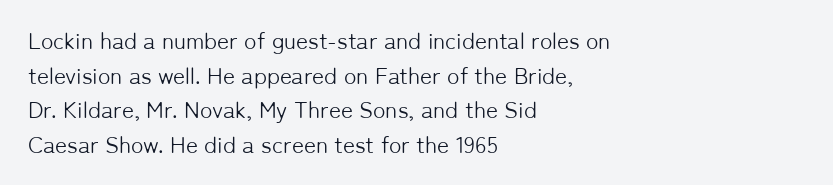
{"italic": "no", "bold": "no", "underline": "no", "align": "left", "line_spacing": "normal", "line_spacing_ratio": 1.51, "letter_spacing": "normal", "letter_spacing_em": 0.0, "glyph_px": 23}
